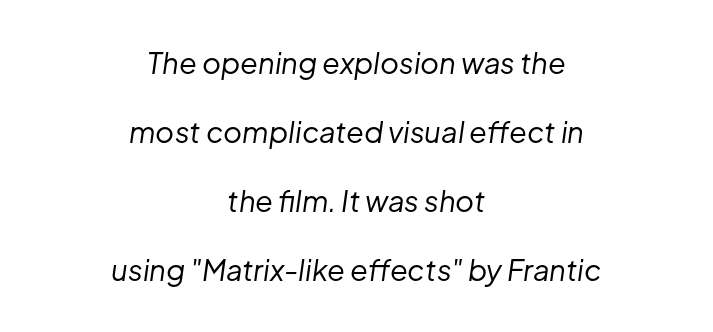
The specimen reads as italic at a glance. The passage shown stacks its lines with a broad gap. The strip under each line holds only bare page. The strokes carry an ordinary text weight at most. Line starts and ends both wander, symmetrically. Look at the tracking — it's just the regular setting, nothing added.
